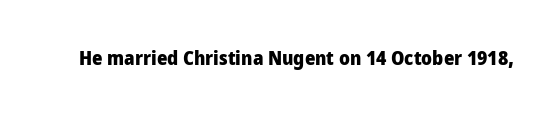
{"italic": "no", "bold": "yes", "underline": "no", "letter_spacing": "normal", "letter_spacing_em": 0.0, "glyph_px": 20}
